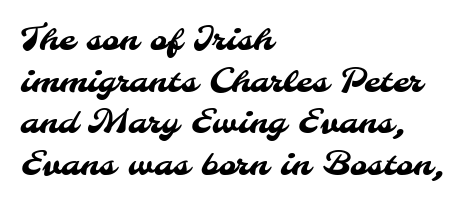
The image shows 33 px sans-serif type; set left-aligned, normal line spacing (1.26x), normal letter spacing, not underlined; medium stroke contrast and a small x-height.
